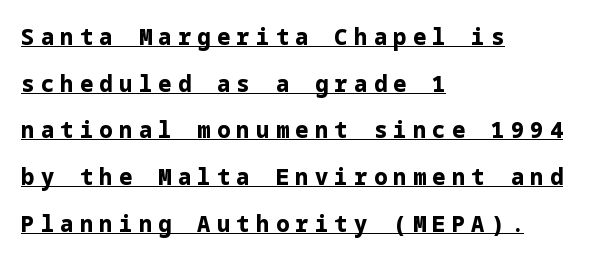
Leftover space on each line is placed entirely after the last word. You can tell it's not italic because the verticals are truly vertical. This sample uses expanded letter spacing, leaving extra air between glyphs. Every word sits above its own underline. Whoever set this chose breathing room over compactness in the vertical rhythm.
